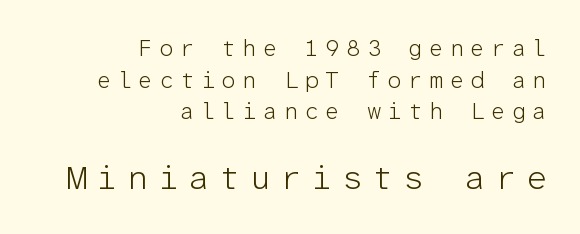
{"serif": "no", "italic": "no", "bold": "no", "weight": "light", "width": "normal", "stroke_contrast": "low", "x_height": "medium", "monospaced": "yes", "underline": "no", "align": "right", "line_spacing": "normal", "line_spacing_ratio": 1.38, "letter_spacing": "wide", "letter_spacing_em": 0.27, "larger_block": "second", "size_ratio": 1.48, "glyph_px": 34}
